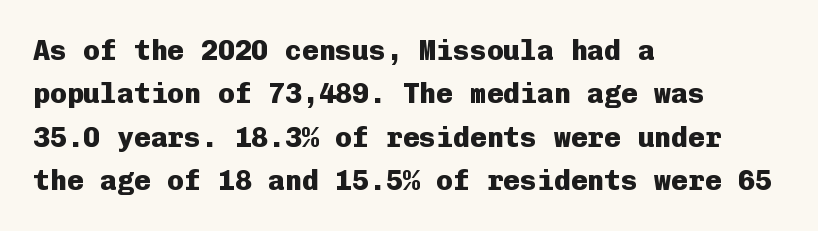
The image shows 28 px heavy sans-serif type, upright, monospaced; set left-aligned, normal line spacing (1.55x), normal letter spacing, not underlined; low stroke contrast and a medium x-height.
